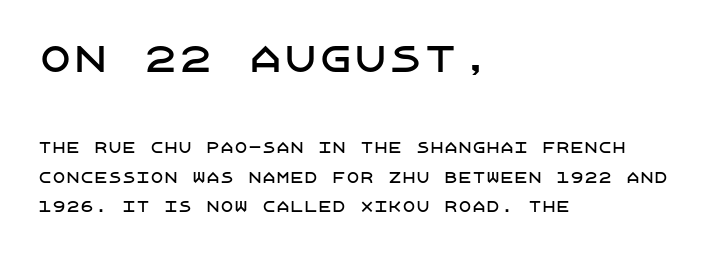
Q: Is the text italic (slanted)? A: No, it is upright.
Q: Is the typeface a serif or a sans-serif typeface? A: Sans-serif.
Q: Is the text underlined? A: No.
Q: How is the paragraph aligned? A: Left-aligned.
Q: Is the spacing between letters normal or unusually wide? A: Normal.
Q: Is the spacing between lines tight, normal or loose? A: Loose.
Q: Which block of text is set in a larger size, the first (top) or the second (bottom)? A: The first (top) one.
Q: Width (condensed, normal, or wide)? A: Normal.
Q: Stroke contrast? A: Low.
Q: x-height? A: Large.
